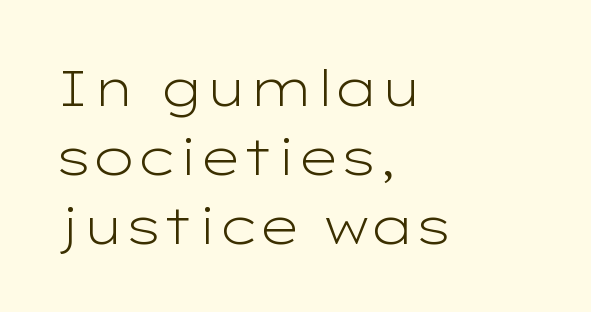
Q: Is the text bold? A: No.
Q: Is the text italic (slanted)? A: No, it is upright.
Q: Is the typeface a serif or a sans-serif typeface? A: Sans-serif.
Q: Is the text underlined? A: No.
Q: How is the paragraph aligned? A: Left-aligned.
Q: Is the spacing between letters normal or unusually wide? A: Normal.
Q: Is the spacing between lines tight, normal or loose? A: Normal.
Q: Width (condensed, normal, or wide)? A: Wide.
Q: Stroke contrast? A: Low.
Q: x-height? A: Medium.
Q: Monospaced? A: No.
